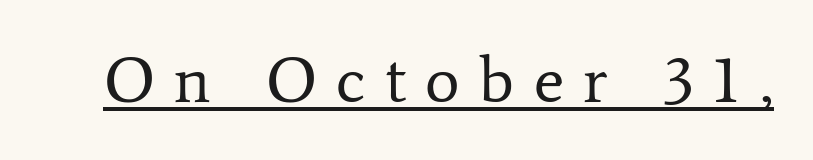
The font's upright variant was chosen for this text. Someone cranked the tracking dial way up on this one. Observe the serifs anchoring each vertical stroke in this sample. Every word sits above its own underline. Weight: not bold — regular or lighter. The rendering uses natural spacing where letterforms have individual widths.
